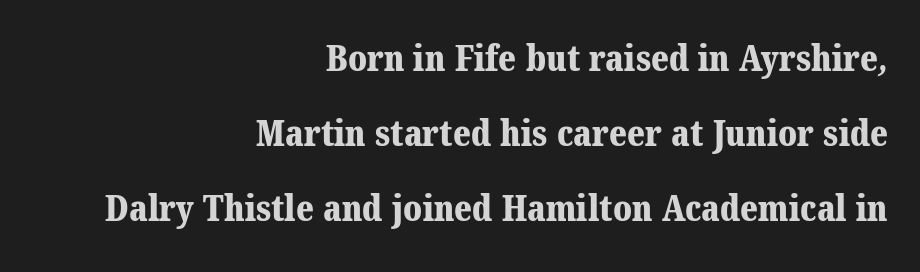
{"serif": "yes", "bold": "yes", "weight": "bold", "width": "normal", "stroke_contrast": "medium", "x_height": "medium", "monospaced": "no", "underline": "no", "align": "right", "line_spacing": "loose", "line_spacing_ratio": 2.09, "letter_spacing": "normal", "letter_spacing_em": 0.0, "glyph_px": 36}
